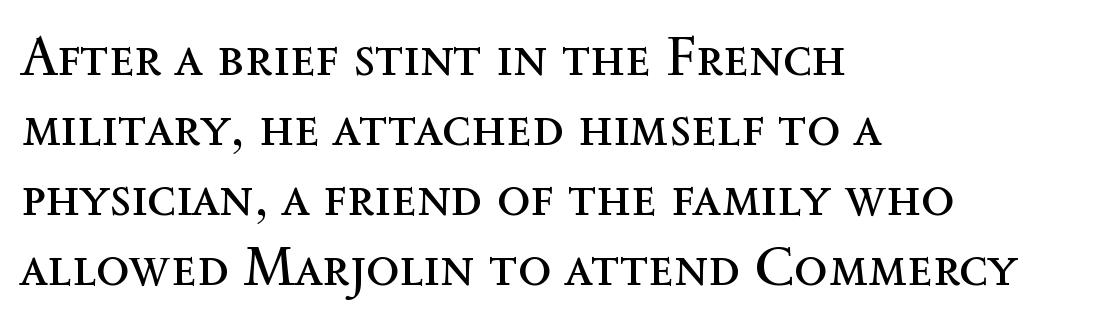
Is this a heavy cut? Hardly; it is regular or lighter. These lines stack with their left ends in a neat column. In terms of posture, this sample is upright. Rows of type keep a routine distance in the vertical direction. Each letter keeps its own natural width here, so spacing adapts to shape.
